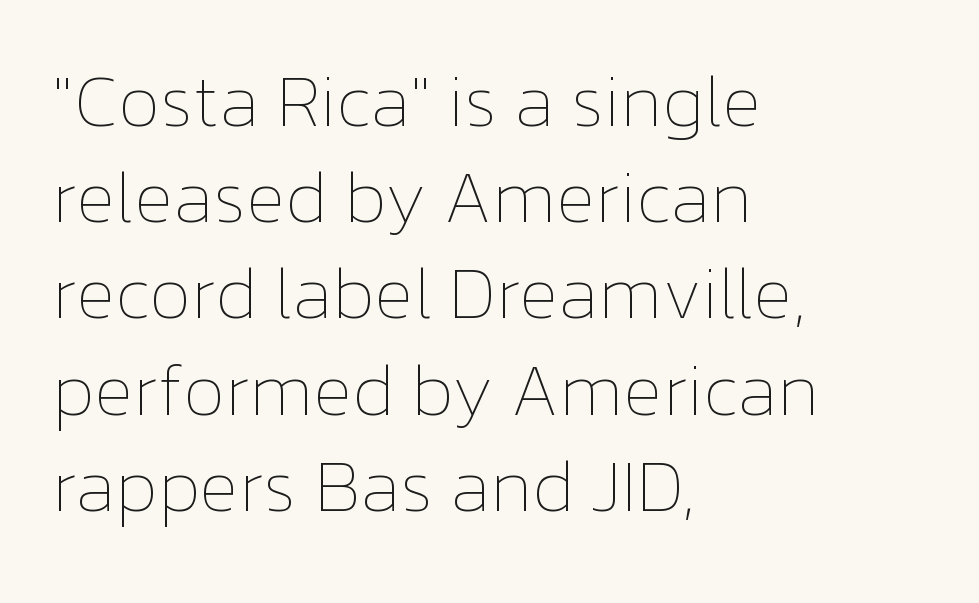
{"italic": "no", "bold": "no", "weight": "thin", "width": "normal", "stroke_contrast": "low", "x_height": "medium", "monospaced": "no", "underline": "no", "align": "left", "line_spacing": "normal", "line_spacing_ratio": 1.3, "letter_spacing": "normal", "letter_spacing_em": 0.0, "glyph_px": 74}
